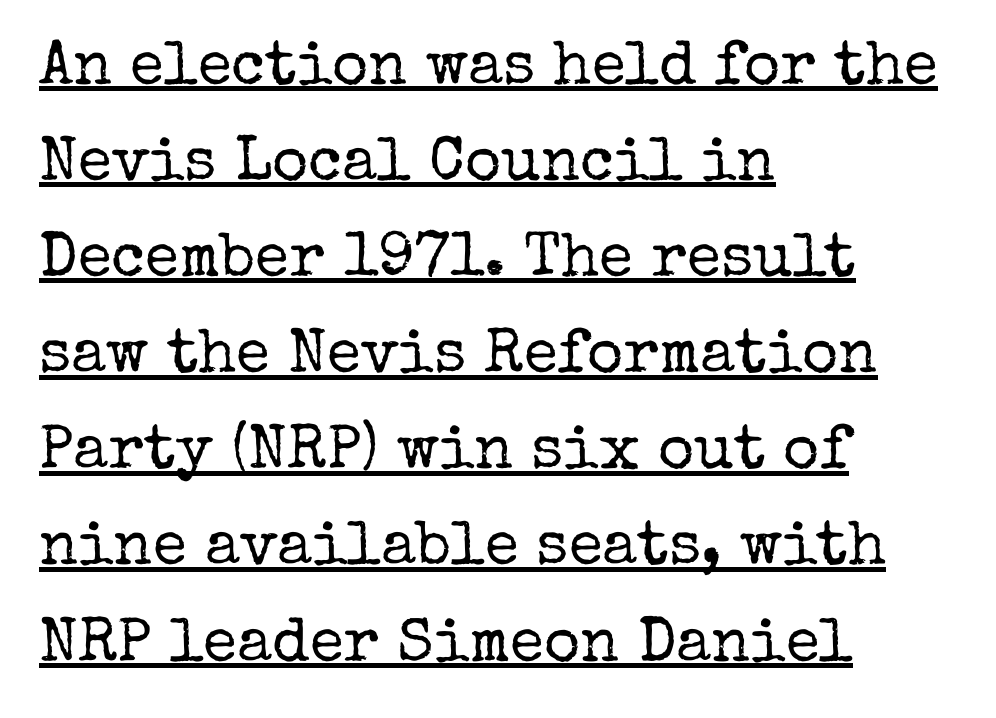
Q: Is the text bold? A: No.
Q: Is the text italic (slanted)? A: No, it is upright.
Q: Is the typeface a serif or a sans-serif typeface? A: Serif.
Q: Is the text underlined? A: Yes.
Q: How is the paragraph aligned? A: Left-aligned.
Q: Is the spacing between letters normal or unusually wide? A: Normal.
Q: Is the spacing between lines tight, normal or loose? A: Normal.
Q: Width (condensed, normal, or wide)? A: Normal.
Q: Stroke contrast? A: Low.
Q: x-height? A: Medium.
Q: Monospaced? A: No.
